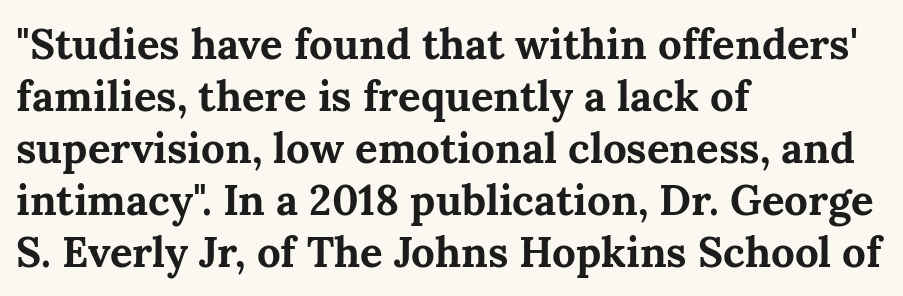
{"serif": "yes", "italic": "no", "bold": "yes", "weight": "bold", "width": "normal", "stroke_contrast": "medium", "x_height": "medium", "monospaced": "no", "underline": "no", "align": "left", "line_spacing_ratio": 1.24, "letter_spacing": "normal", "letter_spacing_em": 0.0, "glyph_px": 42}
